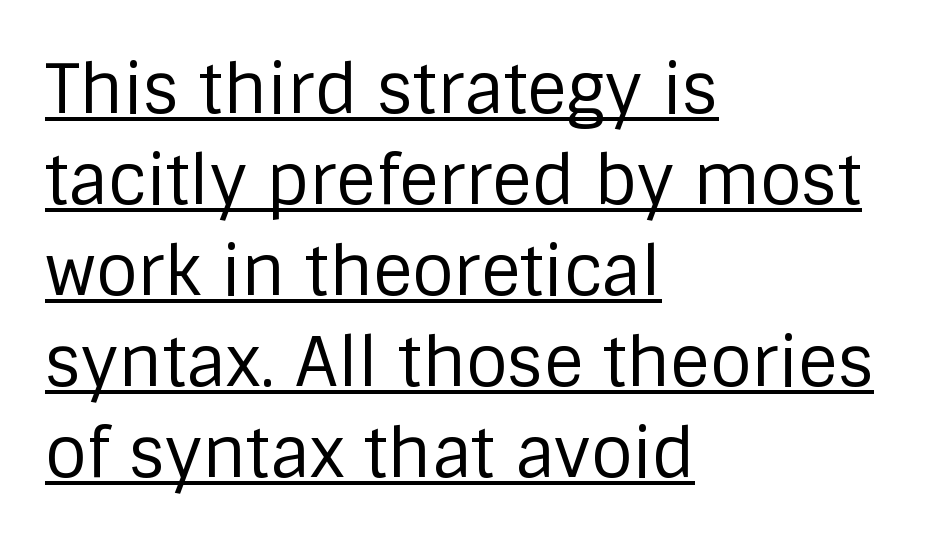
Q: Is the text bold? A: No.
Q: Is the text italic (slanted)? A: No, it is upright.
Q: Is the typeface a serif or a sans-serif typeface? A: Sans-serif.
Q: Is the text underlined? A: Yes.
Q: How is the paragraph aligned? A: Left-aligned.
Q: Is the spacing between letters normal or unusually wide? A: Normal.
Q: Is the spacing between lines tight, normal or loose? A: Normal.
Q: Width (condensed, normal, or wide)? A: Normal.
Q: Stroke contrast? A: Low.
Q: x-height? A: Large.
Q: Monospaced? A: No.
